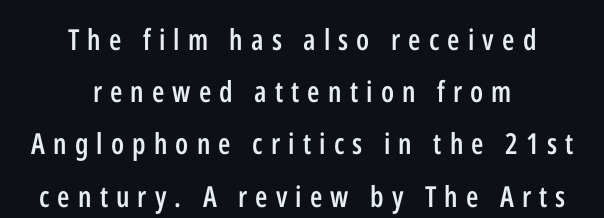
The typesetter chose a symmetrical, centered arrangement here. As a designer I'd log this as weight 600, semibold. Descender tails drop into unmarked territory. How are the letters spaced? Widely, with obvious added tracking. The letters stand upright; this is a roman face.
